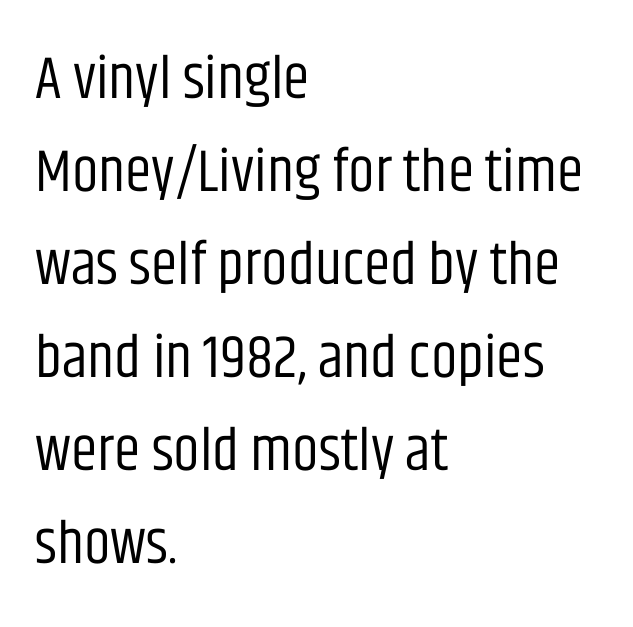
{"serif": "no", "italic": "no", "bold": "no", "weight": "regular", "width": "condensed", "stroke_contrast": "low", "x_height": "large", "monospaced": "no", "underline": "no", "align": "left", "line_spacing": "normal", "line_spacing_ratio": 1.55, "letter_spacing": "normal", "letter_spacing_em": 0.0, "glyph_px": 60}
